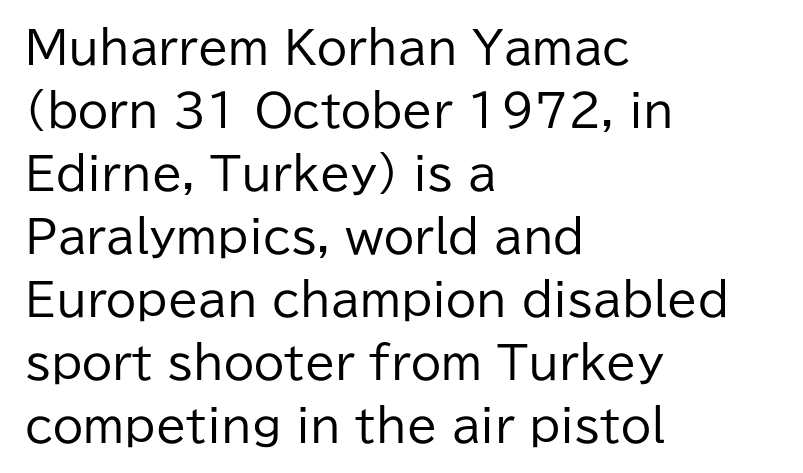
One-word summary of the alignment: left. Vertical spacing — default. A roman cut, with each character standing at attention. You could call the tracking neutral — neither tight nor loose. Do the characters align in a grid? No, the font is proportional.
